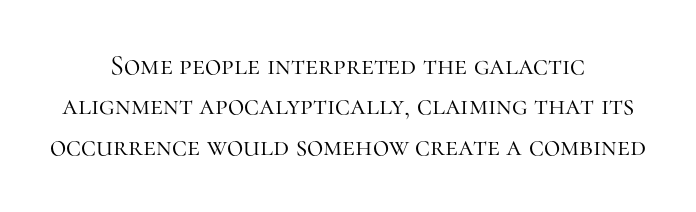
The lines are quadded center. Type without underlining. Reading down the column, the eye jumps a familiar distance to each next line. This sample uses an upright cut, with every glyph sitting square on the baseline. Type style note: has serifs. No extra tracking has been applied to these lines.
